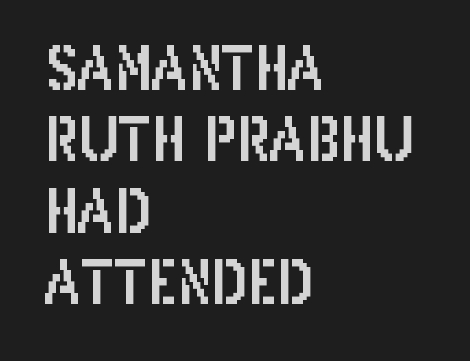
Characters remain perfectly vertical along every line. To sum up the face: it is a sans, with no serifs. Look at the tracking — it's just the regular setting, nothing added. Any mark beneath the type? The region is blank. These lines are set flush left with a ragged right edge.
